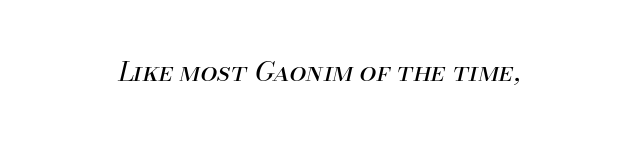
The image shows 27 px text type, italic (leaning right); set centered, normal letter spacing, not underlined.
